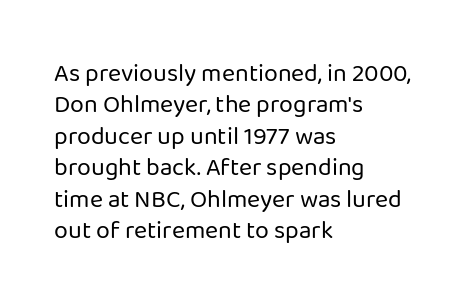
No letter is thick-stroked: the sample isn't bold. This is roman type, the default non-slanted kind. One glance says typical: line gaps are just what's usual. Plain, unruled lines of type. This sample is left-justified, so line endings fall wherever the words run out.
